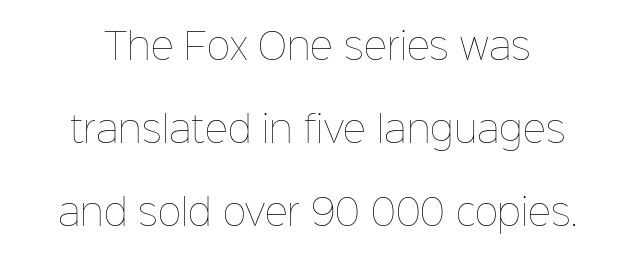
Q: Is the text bold? A: No.
Q: Is the text italic (slanted)? A: No, it is upright.
Q: Is the text underlined? A: No.
Q: Is the spacing between letters normal or unusually wide? A: Normal.
Q: Is the spacing between lines tight, normal or loose? A: Loose.
Q: Width (condensed, normal, or wide)? A: Normal.
Q: Stroke contrast? A: Low.
Q: x-height? A: Medium.
Q: Monospaced? A: No.
